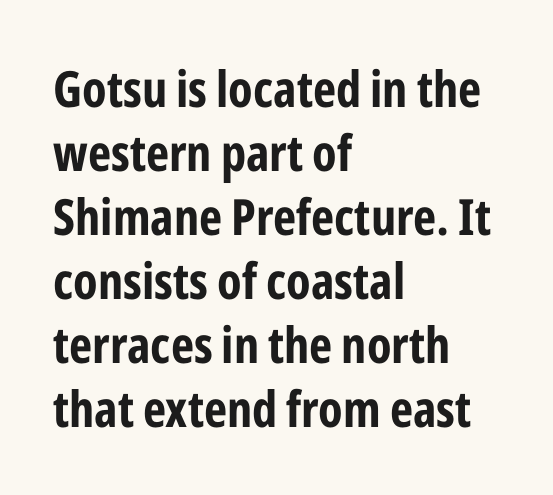
{"serif": "no", "italic": "no", "bold": "yes", "weight": "bold", "width": "condensed", "stroke_contrast": "low", "x_height": "medium", "monospaced": "no", "underline": "no", "align": "left", "line_spacing": "normal", "line_spacing_ratio": 1.28, "letter_spacing": "normal", "letter_spacing_em": 0.0, "glyph_px": 50}
